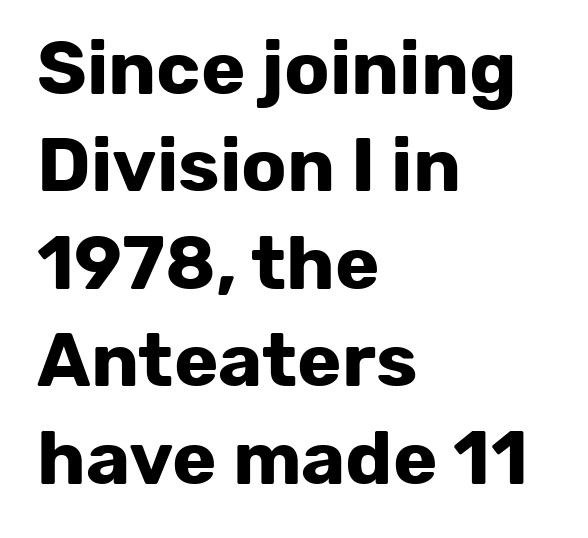
Strokes here are thick enough to call this a true bold. A typesetter would call this zero additional tracking. The passage shown stacks its lines at a standard gap. A typesetter would mark this as roman, not italic. A classic flush-left, rag-right setting is used for this passage.
